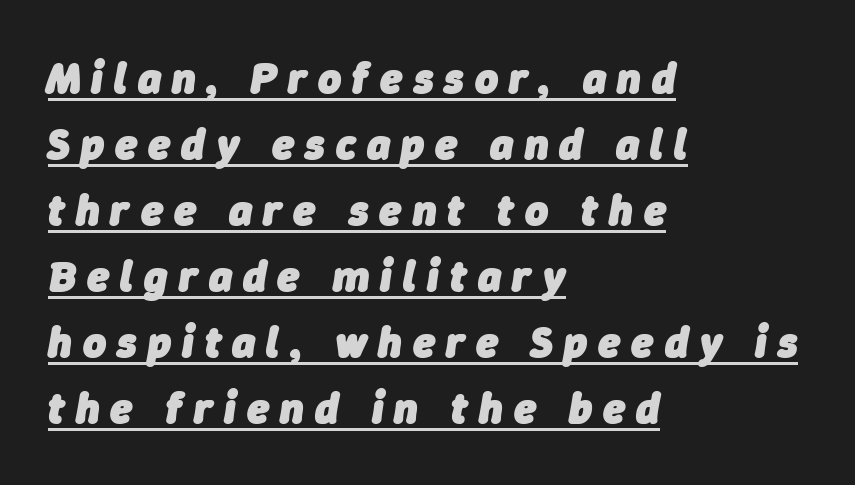
Q: Is the text bold? A: Yes.
Q: Is the text italic (slanted)? A: Yes, it leans right by about 9 degrees.
Q: Is the text underlined? A: Yes.
Q: How is the paragraph aligned? A: Left-aligned.
Q: Is the spacing between letters normal or unusually wide? A: Unusually wide.
Q: Is the spacing between lines tight, normal or loose? A: Normal.
Q: Width (condensed, normal, or wide)? A: Normal.
Q: Stroke contrast? A: Low.
Q: x-height? A: Medium.
Q: Monospaced? A: No.
